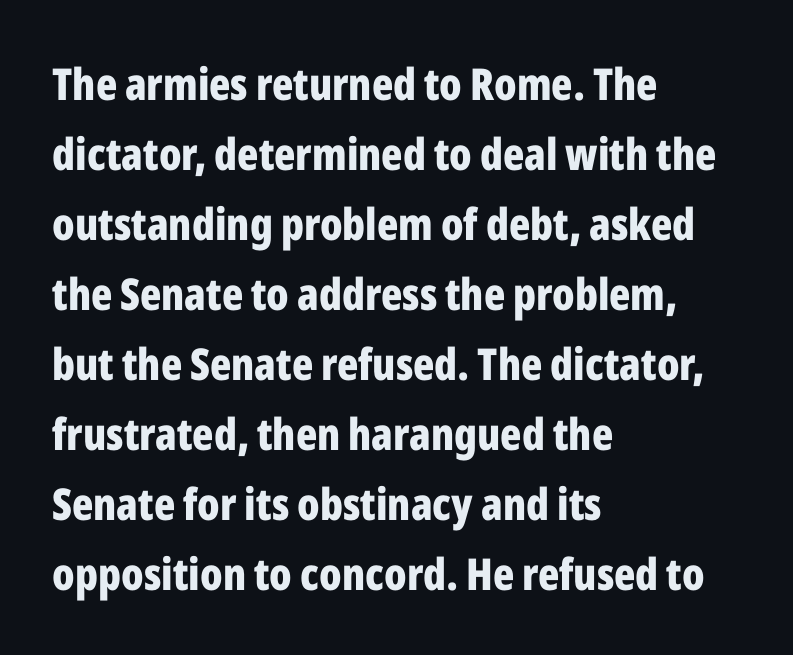
The image shows 44 px bold, condensed sans-serif type, upright; set left-aligned, normal line spacing (1.59x), normal letter spacing, not underlined; low stroke contrast and a medium x-height.
